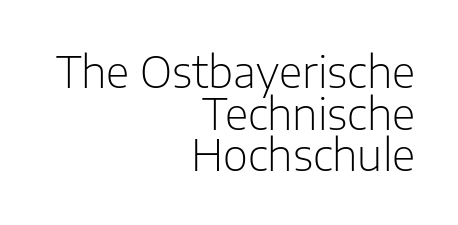
{"serif": "no", "italic": "no", "bold": "no", "weight": "light", "width": "normal", "stroke_contrast": "low", "x_height": "medium", "monospaced": "no", "underline": "no", "align": "right", "line_spacing": "tight", "line_spacing_ratio": 0.97, "letter_spacing": "normal", "letter_spacing_em": 0.0, "glyph_px": 43}
